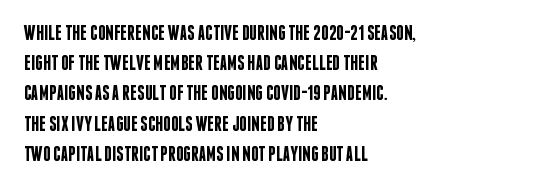
{"italic": "no", "bold": "semi", "underline": "no", "align": "left", "line_spacing": "normal", "line_spacing_ratio": 1.44, "letter_spacing": "normal", "letter_spacing_em": 0.0, "glyph_px": 21}
